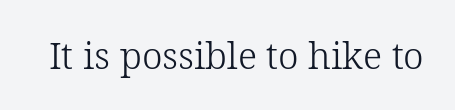
The image shows 37 px light serif type, upright; set normal letter spacing, not underlined; low stroke contrast and a medium x-height.
